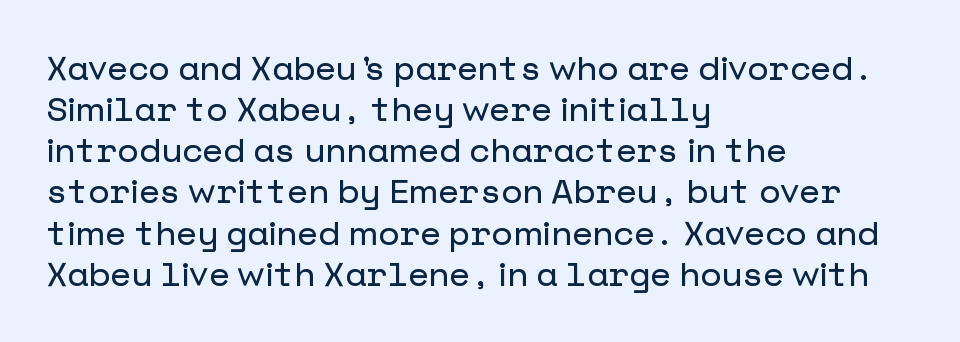
This sample is left-justified, so line endings fall wherever the words run out. Posture: straight, roman, zero tilt. Has an underline been added? It has not. The rendering shows plain stroke endings on the letterforms — a sans-serif design.
